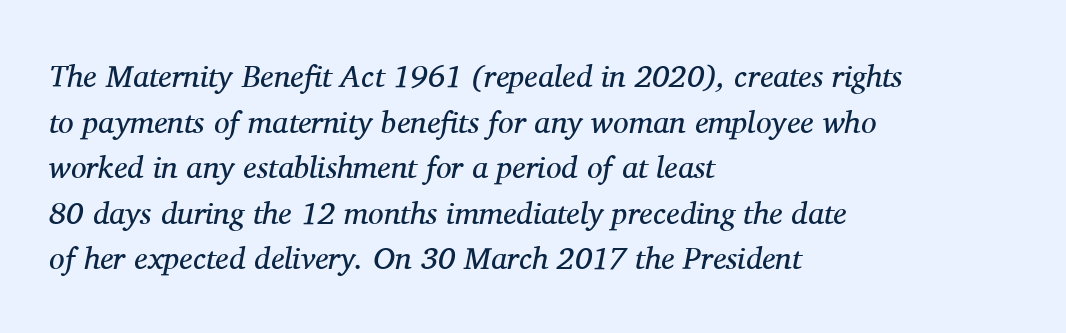
Notice how the stems are inclined rather than vertical — that's the hallmark of italics. Each letter keeps its own natural width here, so spacing adapts to shape. Does the type have serifs? Yes, each stem ends in a small foot. Which margin do the lines hug? The left one — the right edge is uneven. Nothing heavy about these letters — not bold at all.
